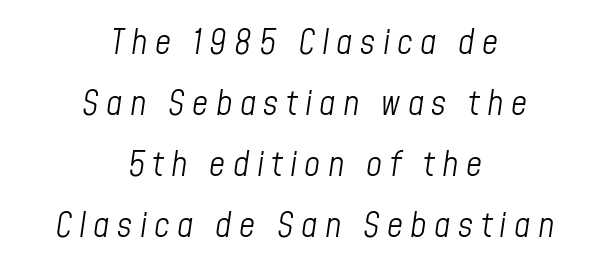
{"italic": "yes", "lean": "right", "slant_degrees": 8, "bold": "no", "weight": "light", "width": "condensed", "stroke_contrast": "low", "x_height": "medium", "monospaced": "no", "underline": "no", "align": "center", "line_spacing_ratio": 1.74, "letter_spacing": "wide", "letter_spacing_em": 0.21, "glyph_px": 35}
